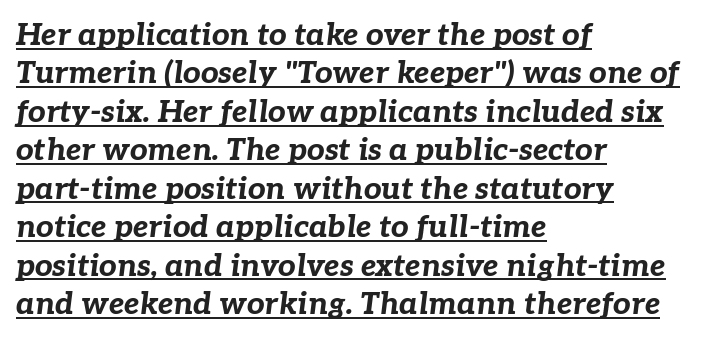
The image shows 31 px bold type, italic (leaning right); set left-aligned, line spacing 1.24x, normal letter spacing, underlined; low stroke contrast and a medium x-height.
